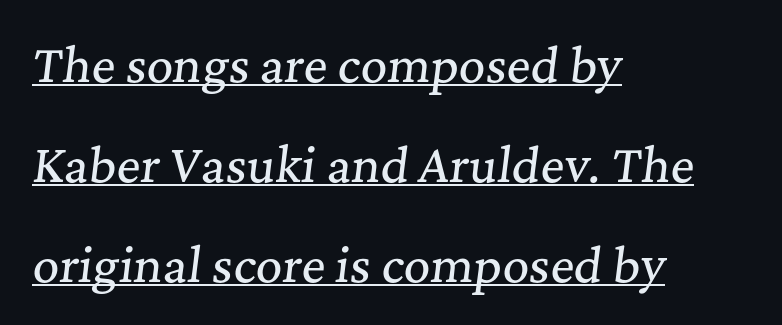
{"serif": "yes", "italic": "yes", "lean": "right", "slant_degrees": 7, "width": "normal", "stroke_contrast": "medium", "x_height": "medium", "monospaced": "no", "underline": "yes", "align": "left", "line_spacing": "loose", "line_spacing_ratio": 2.17, "letter_spacing": "normal", "letter_spacing_em": 0.0, "glyph_px": 46}
